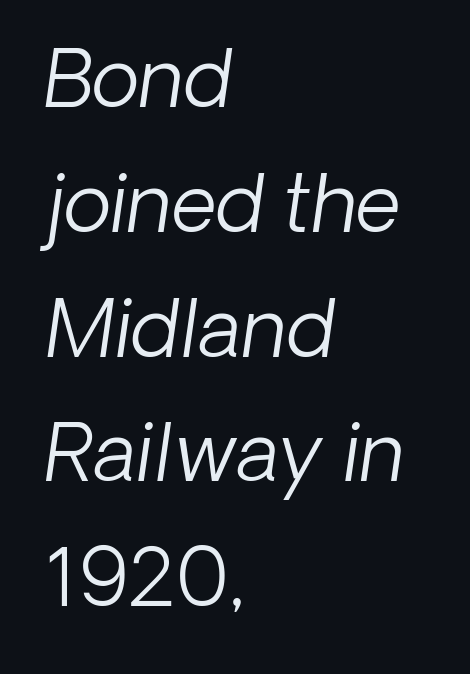
The image shows 79 px light type, italic (leaning right); set left-aligned, normal line spacing (1.58x), normal letter spacing, not underlined; low stroke contrast and a medium x-height.
